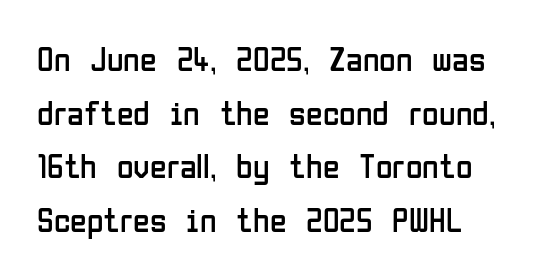
Grotesque or geometric, the face here clearly has no serifs. Characters remain perfectly vertical along every line. This rendering features lettering with no underline. The passage shown is typed in a proportional face where columns would drift.
